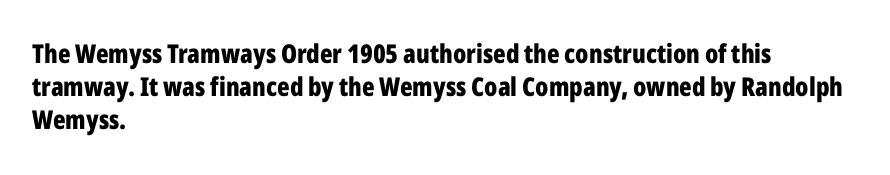
Q: Is the text bold? A: Yes.
Q: Is the text italic (slanted)? A: No, it is upright.
Q: Is the text underlined? A: No.
Q: How is the paragraph aligned? A: Left-aligned.
Q: Is the spacing between letters normal or unusually wide? A: Normal.
Q: Is the spacing between lines tight, normal or loose? A: Normal.
